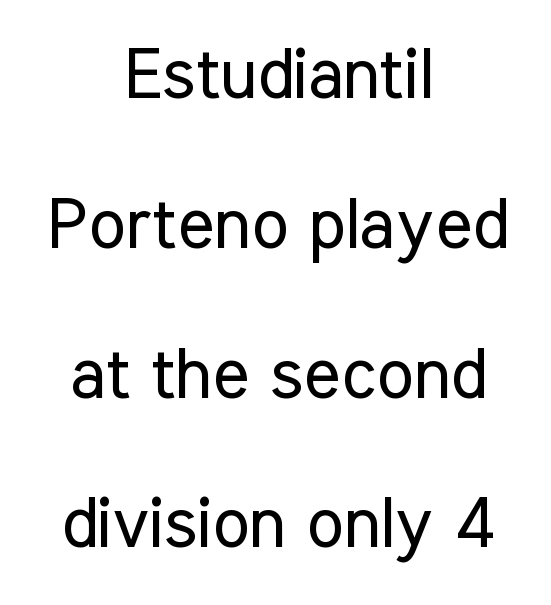
Q: Is the text bold? A: No.
Q: Is the text italic (slanted)? A: No, it is upright.
Q: Is the typeface a serif or a sans-serif typeface? A: Sans-serif.
Q: Is the text underlined? A: No.
Q: How is the paragraph aligned? A: Centered.
Q: Is the spacing between letters normal or unusually wide? A: Normal.
Q: Is the spacing between lines tight, normal or loose? A: Loose.
Q: Width (condensed, normal, or wide)? A: Condensed.
Q: Stroke contrast? A: Low.
Q: x-height? A: Medium.
Q: Monospaced? A: No.
